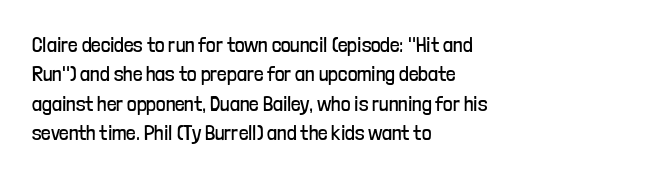
The image shows 21 px text type, upright; set left-aligned, normal line spacing (1.4x), normal letter spacing, not underlined.
